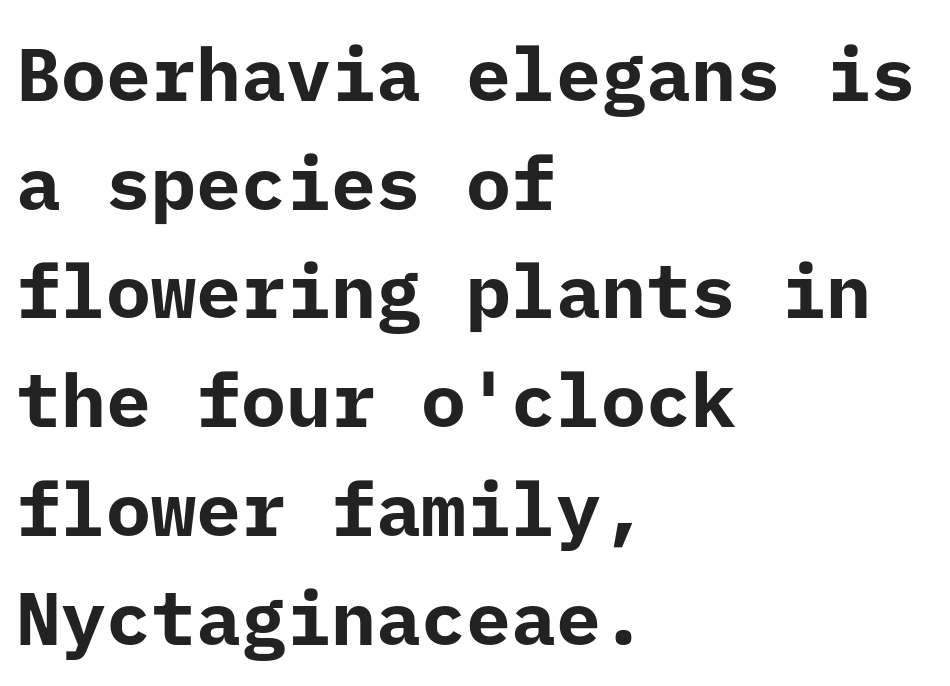
The image shows 75 px bold sans-serif type, upright; set left-aligned, normal line spacing (1.45x), normal letter spacing, not underlined; low stroke contrast and a medium x-height.
